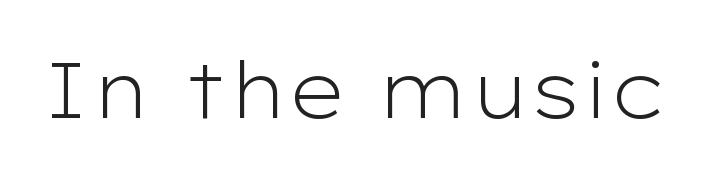
The face used here is rendered with its standard letterfit. The strokes carry an ordinary text weight at most. Each letter keeps its own natural width here, so spacing adapts to shape. Anything drawn beneath the words? Only blank space. Nope, no serifs anywhere on these letters. Rendered with straight, roman letterforms.
